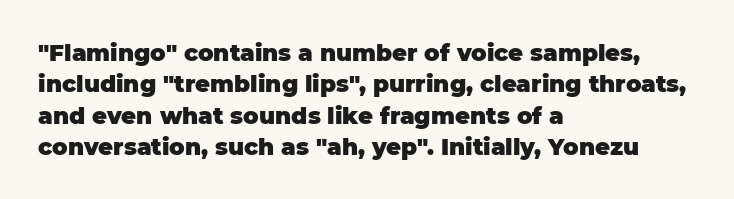
Q: Is the text bold? A: Yes.
Q: Is the text italic (slanted)? A: No, it is upright.
Q: Is the text underlined? A: No.
Q: How is the paragraph aligned? A: Left-aligned.
Q: Is the spacing between letters normal or unusually wide? A: Normal.
Q: Is the spacing between lines tight, normal or loose? A: Normal.
